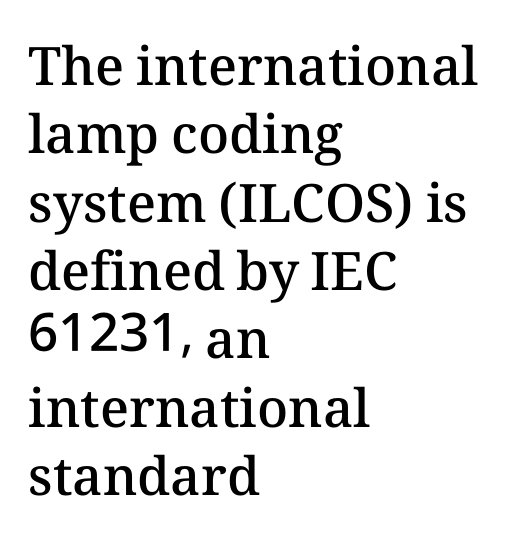
{"italic": "no", "bold": "semi", "weight": "semibold", "width": "normal", "stroke_contrast": "medium", "x_height": "medium", "monospaced": "no", "underline": "no", "align": "left", "line_spacing": "normal", "line_spacing_ratio": 1.29, "letter_spacing": "normal", "letter_spacing_em": 0.0, "glyph_px": 53}
